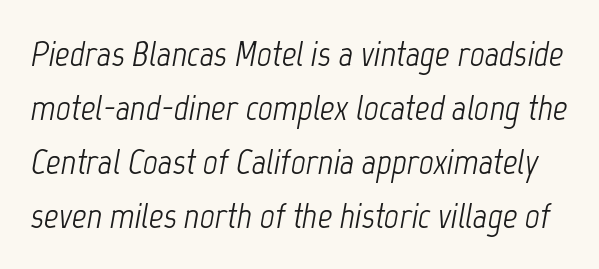
Q: Is the text bold? A: No.
Q: Is the text italic (slanted)? A: Yes, it leans right by about 12 degrees.
Q: Is the text underlined? A: No.
Q: Is the spacing between letters normal or unusually wide? A: Normal.
Q: Is the spacing between lines tight, normal or loose? A: Normal.
Q: Width (condensed, normal, or wide)? A: Condensed.
Q: Stroke contrast? A: Low.
Q: x-height? A: Medium.
Q: Monospaced? A: No.
